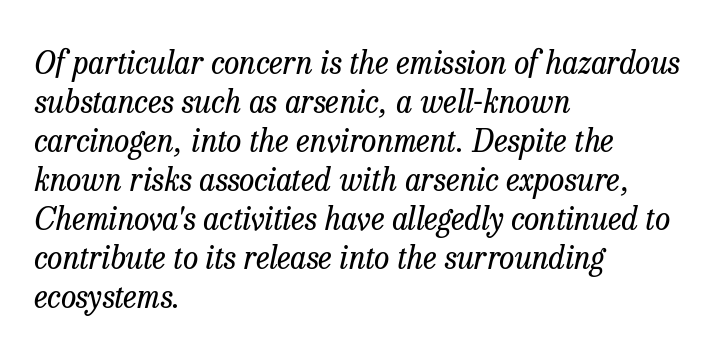
Q: Is the text bold? A: No.
Q: Is the text italic (slanted)? A: Yes, it leans right by about 13 degrees.
Q: Is the typeface a serif or a sans-serif typeface? A: Serif.
Q: Is the text underlined? A: No.
Q: How is the paragraph aligned? A: Left-aligned.
Q: Is the spacing between letters normal or unusually wide? A: Normal.
Q: Is the spacing between lines tight, normal or loose? A: Normal.
Q: Width (condensed, normal, or wide)? A: Normal.
Q: Stroke contrast? A: Low.
Q: x-height? A: Medium.
Q: Monospaced? A: No.
